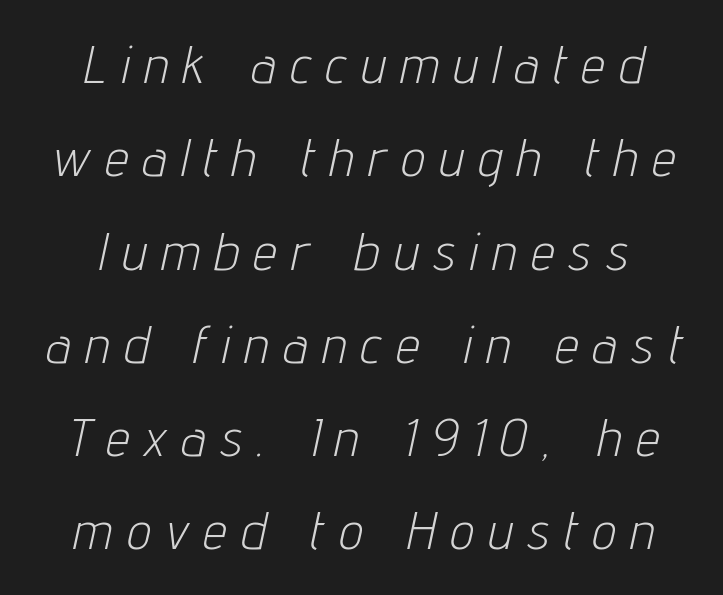
The image shows 53 px light, condensed type, italic (leaning right); set centered, line spacing 1.76x, unusually wide letter spacing (+0.29 em), not underlined; low stroke contrast and a medium x-height.
